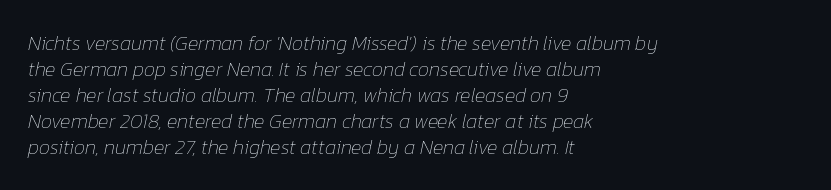
{"italic": "yes", "lean": "right", "slant_degrees": 12, "bold": "no", "underline": "no", "align": "left", "line_spacing": "normal", "line_spacing_ratio": 1.3, "letter_spacing": "normal", "letter_spacing_em": 0.0, "glyph_px": 20}
